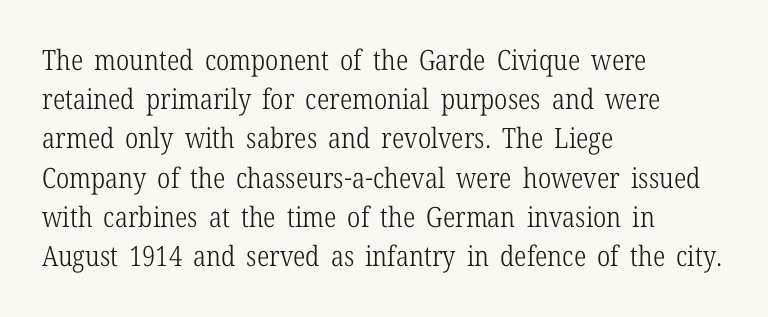
The image shows 28 px light, condensed serif type, upright; set left-aligned, normal line spacing (1.4x), normal letter spacing, not underlined; low stroke contrast and a medium x-height.
